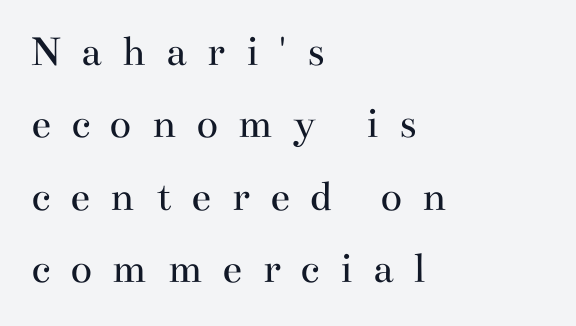
The image shows 45 px regular-weight, wide serif type, upright; set left-aligned, normal line spacing (1.61x), unusually wide letter spacing (+0.44 em), not underlined; medium stroke contrast and a small x-height.
